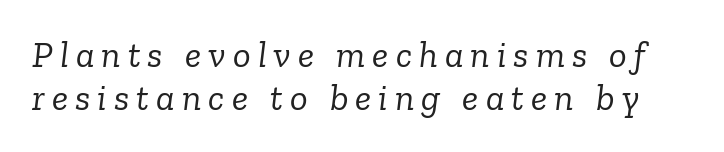
Any mark beneath the type? The region is blank. Unbolded letterforms with no extra heft. Note: serifs present on the glyphs. Very little white space separates one row of letters from the next. The passage shown is typed in a proportional face where columns would drift. Slant detected: the letters are inclined.
